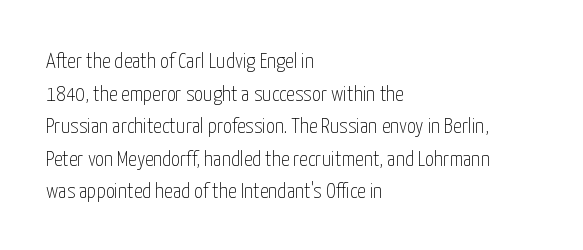
Q: Is the text bold? A: No.
Q: Is the text italic (slanted)? A: No, it is upright.
Q: Is the text underlined? A: No.
Q: How is the paragraph aligned? A: Left-aligned.
Q: Is the spacing between letters normal or unusually wide? A: Normal.
Q: Is the spacing between lines tight, normal or loose? A: Normal.
